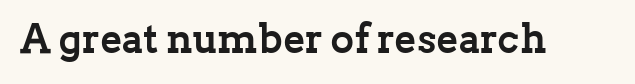
Q: Is the text bold? A: Yes.
Q: Is the text italic (slanted)? A: No, it is upright.
Q: Is the typeface a serif or a sans-serif typeface? A: Serif.
Q: Is the text underlined? A: No.
Q: Is the spacing between letters normal or unusually wide? A: Normal.
Q: Width (condensed, normal, or wide)? A: Normal.
Q: Stroke contrast? A: Low.
Q: x-height? A: Medium.
Q: Monospaced? A: No.
